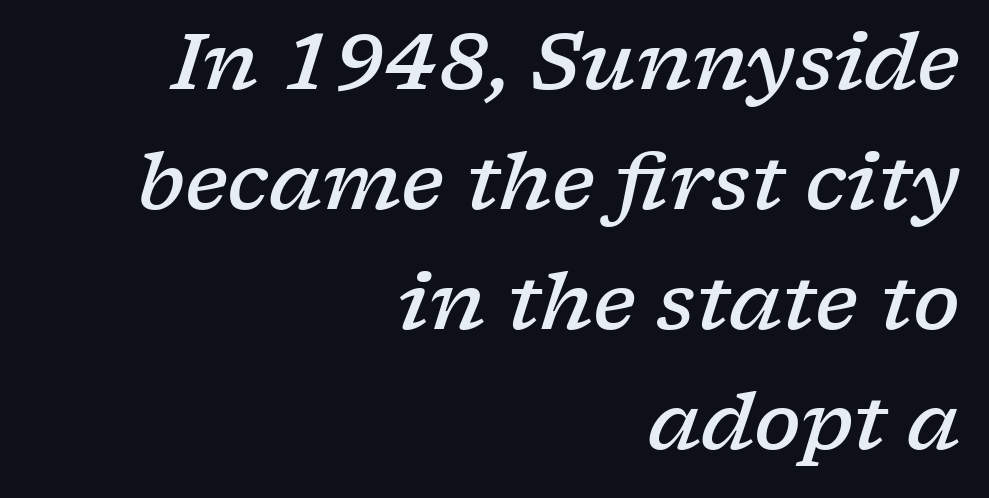
{"serif": "yes", "italic": "yes", "lean": "right", "slant_degrees": 17, "bold": "semi", "weight": "semibold", "width": "wide", "stroke_contrast": "low", "x_height": "medium", "monospaced": "no", "underline": "no", "align": "right", "line_spacing": "normal", "line_spacing_ratio": 1.54, "letter_spacing": "normal", "letter_spacing_em": 0.0, "glyph_px": 78}
